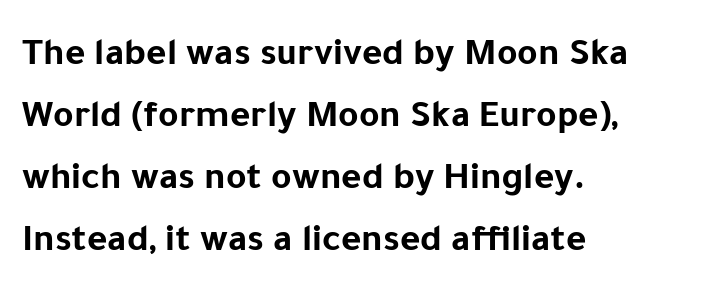
Q: Is the text bold? A: Yes.
Q: Is the text italic (slanted)? A: No, it is upright.
Q: Is the typeface a serif or a sans-serif typeface? A: Sans-serif.
Q: Is the text underlined? A: No.
Q: How is the paragraph aligned? A: Left-aligned.
Q: Is the spacing between letters normal or unusually wide? A: Normal.
Q: Is the spacing between lines tight, normal or loose? A: Normal.
Q: Width (condensed, normal, or wide)? A: Normal.
Q: Stroke contrast? A: Low.
Q: x-height? A: Medium.
Q: Monospaced? A: No.
